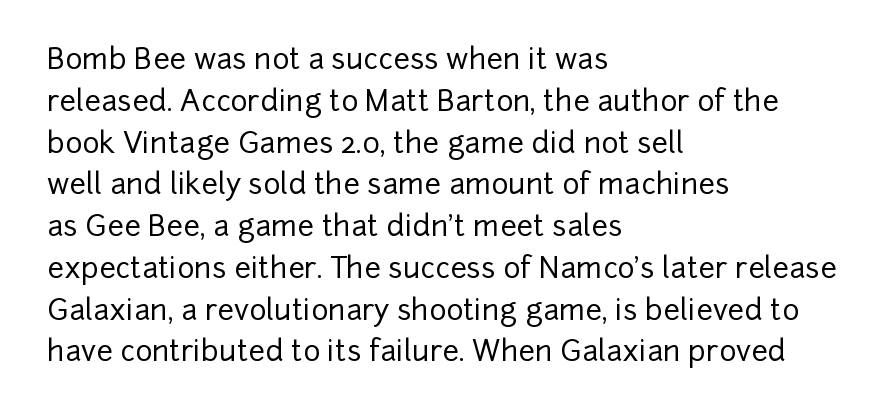
{"serif": "no", "italic": "no", "width": "normal", "stroke_contrast": "low", "x_height": "medium", "monospaced": "no", "underline": "no", "align": "left", "line_spacing": "normal", "line_spacing_ratio": 1.44, "letter_spacing": "normal", "letter_spacing_em": 0.0, "glyph_px": 29}
